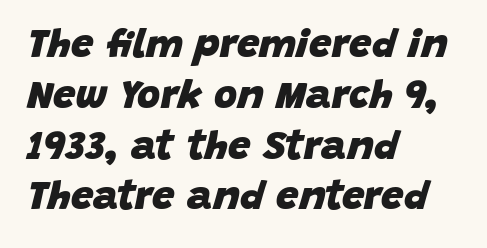
Q: Is the text bold? A: Yes.
Q: Is the text italic (slanted)? A: Yes, it leans right by about 15 degrees.
Q: Is the text underlined? A: No.
Q: How is the paragraph aligned? A: Left-aligned.
Q: Is the spacing between letters normal or unusually wide? A: Normal.
Q: Is the spacing between lines tight, normal or loose? A: Normal.
Q: Width (condensed, normal, or wide)? A: Normal.
Q: Stroke contrast? A: Low.
Q: x-height? A: Large.
Q: Monospaced? A: No.
